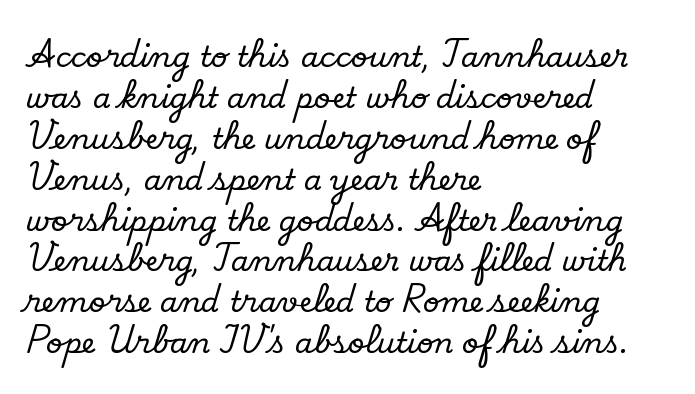
The image shows 29 px serif type; set left-aligned, normal line spacing (1.41x), normal letter spacing, not underlined; low stroke contrast and a small x-height.
